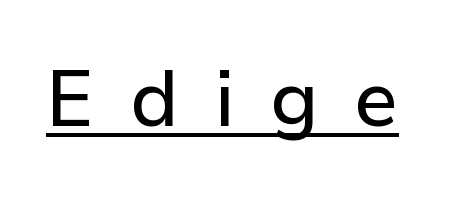
The image shows 79 px sans-serif type, upright; set unusually wide letter spacing (+0.45 em), underlined; low stroke contrast and a medium x-height.
